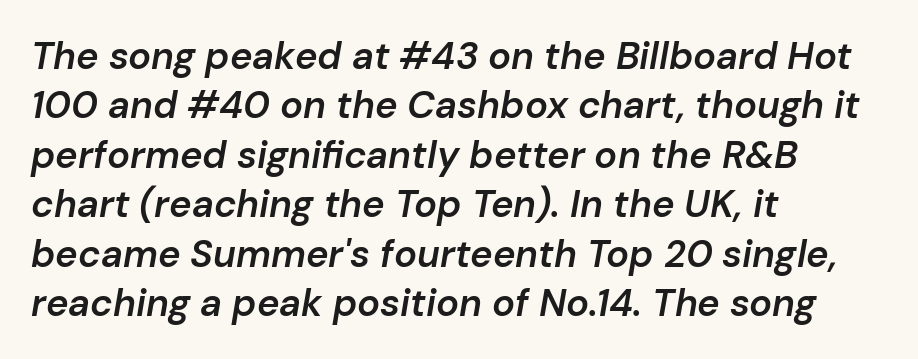
The image shows 38 px semibold type, italic (leaning right); set left-aligned, normal line spacing (1.3x), normal letter spacing, not underlined; low stroke contrast and a medium x-height.
